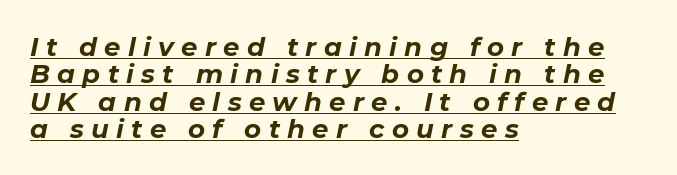
Q: Is the text bold? A: Yes.
Q: Is the text italic (slanted)? A: Yes, it leans right by about 11 degrees.
Q: Is the text underlined? A: Yes.
Q: How is the paragraph aligned? A: Left-aligned.
Q: Is the spacing between letters normal or unusually wide? A: Unusually wide.
Q: Is the spacing between lines tight, normal or loose? A: Tight.
